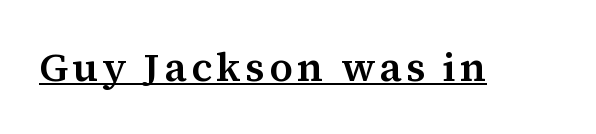
The image shows 40 px serif type, upright; set underlined; medium stroke contrast and a medium x-height.
